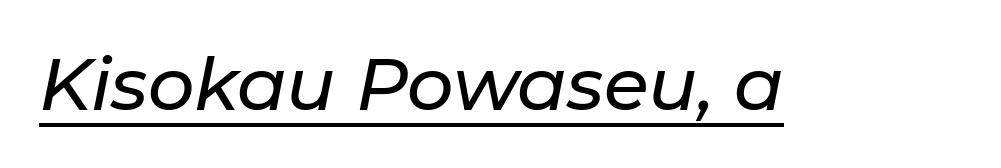
Has an underline been added? It has. These lines are rendered in a variable-pitch font. It's the slanting kind of type. The passage shown has conventional tracking throughout.
